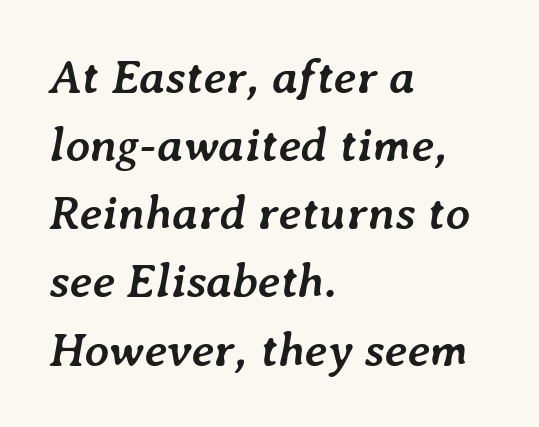
Q: Is the text bold? A: Yes.
Q: Is the text italic (slanted)? A: Yes, it leans right by about 7 degrees.
Q: Is the text underlined? A: No.
Q: How is the paragraph aligned? A: Left-aligned.
Q: Is the spacing between letters normal or unusually wide? A: Normal.
Q: Is the spacing between lines tight, normal or loose? A: Normal.
Q: Width (condensed, normal, or wide)? A: Normal.
Q: Stroke contrast? A: Low.
Q: x-height? A: Medium.
Q: Monospaced? A: No.
